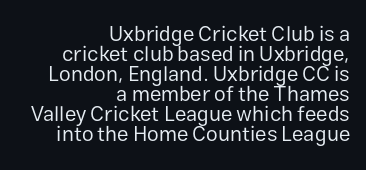
{"italic": "no", "bold": "no", "underline": "no", "align": "right", "line_spacing": "tight", "line_spacing_ratio": 0.95, "letter_spacing": "normal", "letter_spacing_em": 0.0, "glyph_px": 21}
